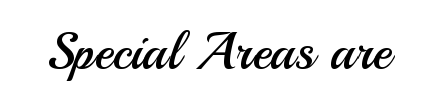
Q: Is the text bold? A: No.
Q: Is the text italic (slanted)? A: Yes.
Q: Is the typeface a serif or a sans-serif typeface? A: Sans-serif.
Q: Is the text underlined? A: No.
Q: Is the spacing between letters normal or unusually wide? A: Normal.
Q: Width (condensed, normal, or wide)? A: Normal.
Q: Stroke contrast? A: Medium.
Q: x-height? A: Small.
Q: Monospaced? A: No.
